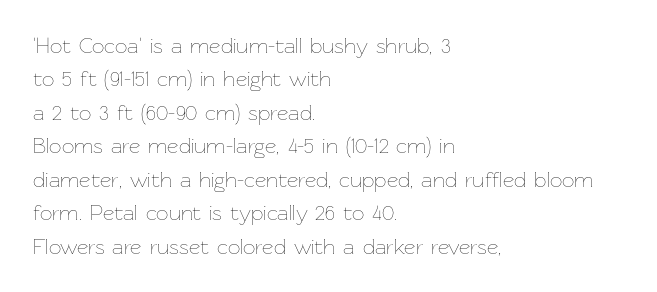
Summary of vertical rhythm: regular, with standard interline spacing. No extra ink here — the face is not bold. Quick note: not italic, upright. Horizontal alignment here is leftward, the default for most running prose.
